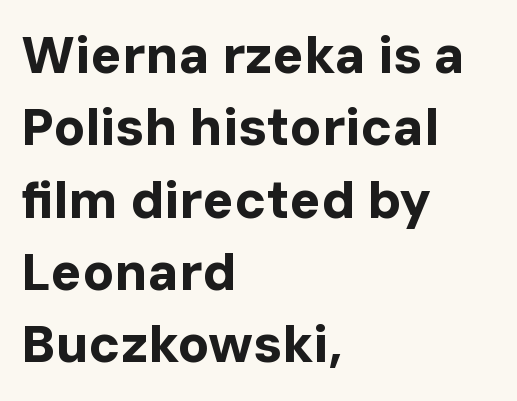
{"serif": "no", "italic": "no", "bold": "yes", "weight": "bold", "width": "normal", "stroke_contrast": "low", "x_height": "medium", "monospaced": "no", "underline": "no", "align": "left", "line_spacing": "normal", "line_spacing_ratio": 1.39, "letter_spacing": "normal", "letter_spacing_em": 0.0, "glyph_px": 52}
